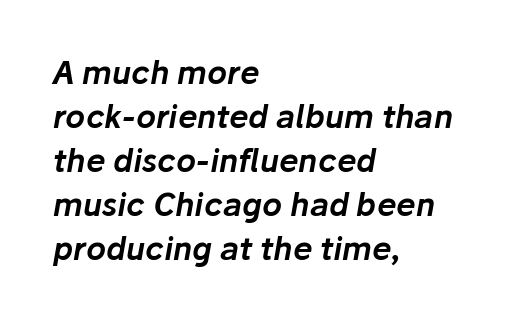
Here the glyphs are tracked normally, forming tight word shapes. You could not count columns in this text — the font is proportionally spaced. The rendering applies a slant to the glyphs. The space beneath each line is pristine and unruled.
